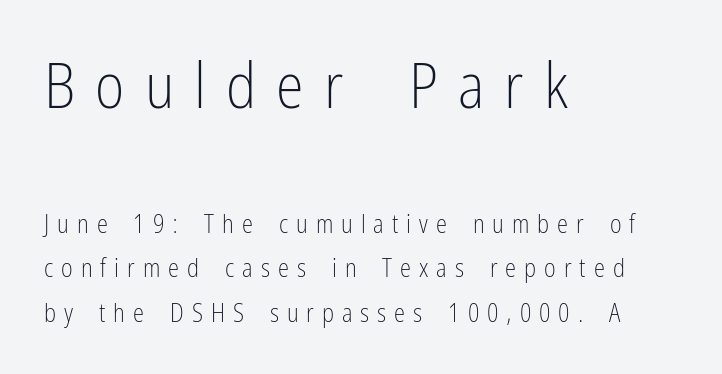
The image shows 63 px light, condensed sans-serif type, upright; set left-aligned, line spacing 1.78x, unusually wide letter spacing (+0.32 em), not underlined; the first (top) block is 2.52x larger; low stroke contrast and a medium x-height.
